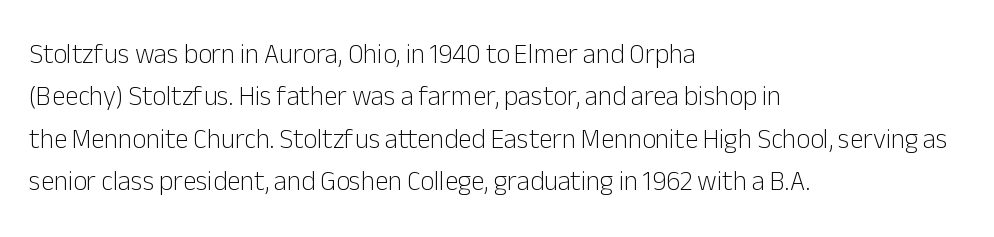
Q: Is the text bold? A: No.
Q: Is the text italic (slanted)? A: No, it is upright.
Q: Is the text underlined? A: No.
Q: How is the paragraph aligned? A: Left-aligned.
Q: Is the spacing between letters normal or unusually wide? A: Normal.
Q: Is the spacing between lines tight, normal or loose? A: Normal.
